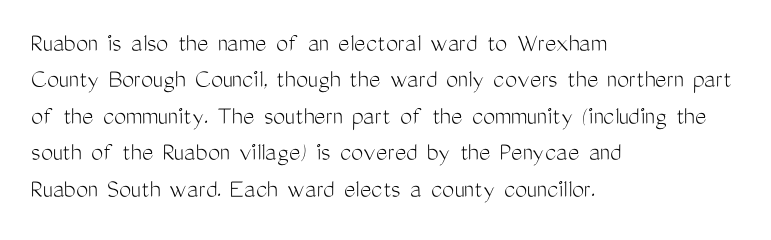
{"italic": "no", "bold": "no", "underline": "no", "align": "left", "line_spacing": "normal", "line_spacing_ratio": 1.35, "letter_spacing": "normal", "letter_spacing_em": 0.0, "glyph_px": 27}
